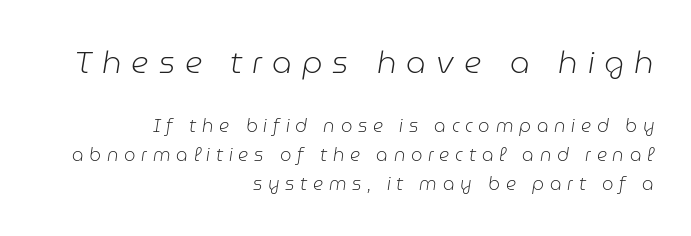
The image shows 31 px light type, italic (leaning right); set right-aligned, normal line spacing (1.6x), unusually wide letter spacing (+0.32 em), not underlined; the first (top) block is 1.72x larger; low stroke contrast and a medium x-height.
